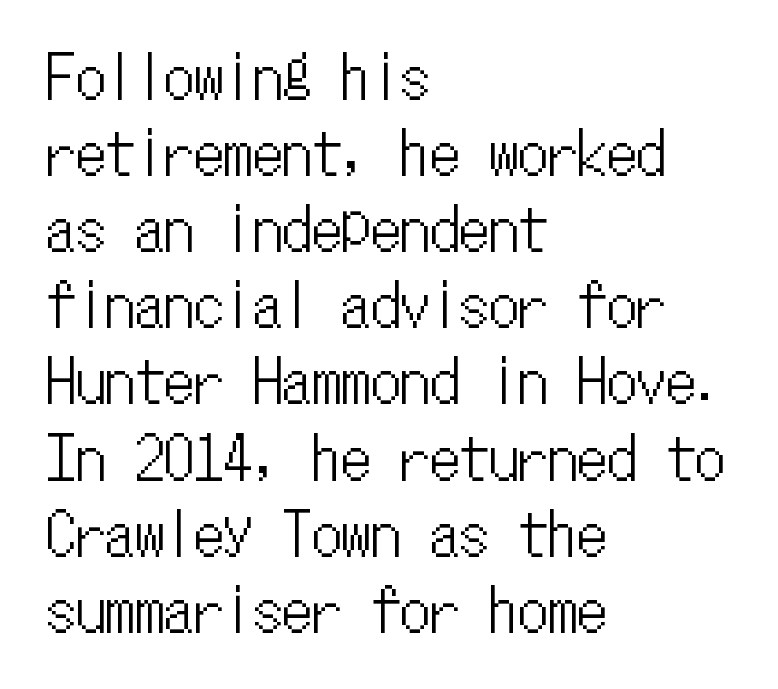
The image shows 59 px condensed type, upright, monospaced; set left-aligned, normal line spacing (1.29x), normal letter spacing, not underlined; low stroke contrast and a medium x-height.
